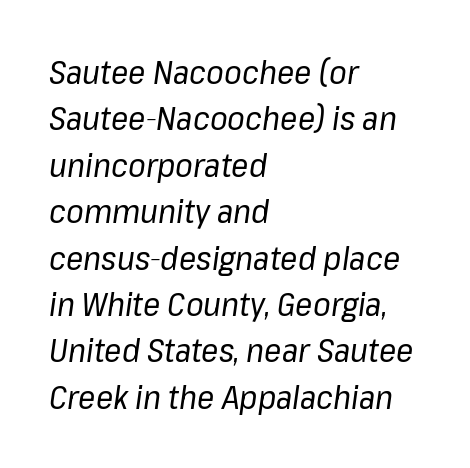
{"italic": "yes", "lean": "right", "slant_degrees": 8, "bold": "no", "weight": "regular", "width": "normal", "stroke_contrast": "low", "x_height": "medium", "monospaced": "no", "underline": "no", "align": "left", "line_spacing": "normal", "line_spacing_ratio": 1.45, "letter_spacing": "normal", "letter_spacing_em": 0.0, "glyph_px": 32}
